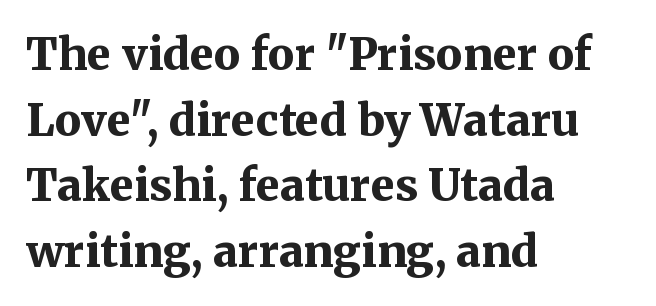
Q: Is the text bold? A: Yes.
Q: Is the text italic (slanted)? A: No, it is upright.
Q: Is the typeface a serif or a sans-serif typeface? A: Serif.
Q: Is the text underlined? A: No.
Q: How is the paragraph aligned? A: Left-aligned.
Q: Is the spacing between letters normal or unusually wide? A: Normal.
Q: Is the spacing between lines tight, normal or loose? A: Normal.
Q: Width (condensed, normal, or wide)? A: Normal.
Q: Stroke contrast? A: Medium.
Q: x-height? A: Medium.
Q: Monospaced? A: No.
